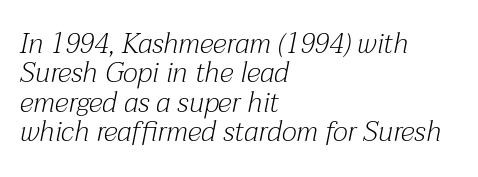
Q: Is the text bold? A: No.
Q: Is the text italic (slanted)? A: Yes, it leans right by about 12 degrees.
Q: Is the typeface a serif or a sans-serif typeface? A: Serif.
Q: Is the text underlined? A: No.
Q: How is the paragraph aligned? A: Left-aligned.
Q: Is the spacing between letters normal or unusually wide? A: Normal.
Q: Is the spacing between lines tight, normal or loose? A: Tight.
Q: Width (condensed, normal, or wide)? A: Normal.
Q: Stroke contrast? A: Medium.
Q: x-height? A: Medium.
Q: Monospaced? A: No.
